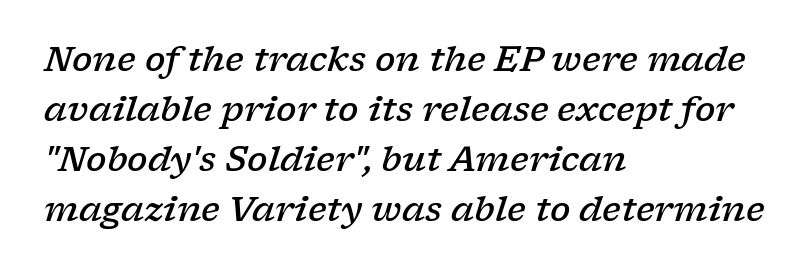
{"serif": "yes", "italic": "yes", "lean": "right", "slant_degrees": 17, "bold": "semi", "weight": "semibold", "width": "wide", "stroke_contrast": "low", "x_height": "medium", "monospaced": "no", "underline": "no", "align": "left", "line_spacing": "normal", "line_spacing_ratio": 1.47, "letter_spacing": "normal", "letter_spacing_em": 0.0, "glyph_px": 34}
